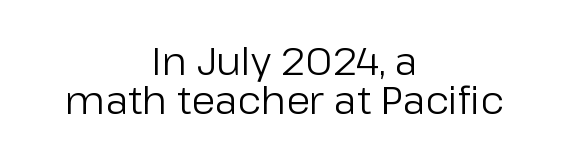
The image shows 39 px regular-weight sans-serif type, upright; set centered, tight line spacing (1.0x), normal letter spacing, not underlined; low stroke contrast and a medium x-height.
